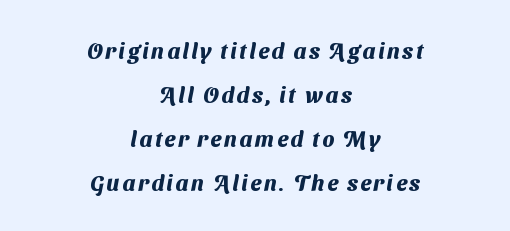
The image shows 22 px bold type; set centered, loose line spacing (2.0x), not underlined.
